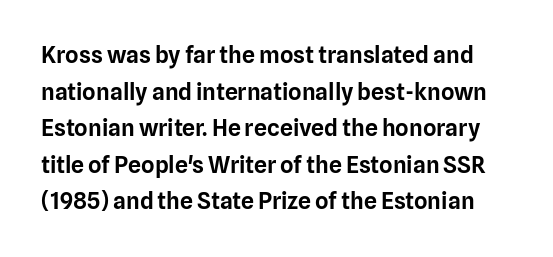
Any mark beneath the type? The region is blank. Summary of vertical rhythm: regular, with standard interline spacing. No italicization has been applied; the sample stays upright. This sample uses plain, unmodified letter spacing.
